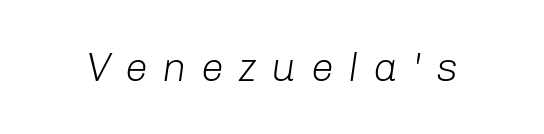
The image shows 41 px light type, italic (leaning right); set unusually wide letter spacing (+0.35 em), not underlined; low stroke contrast and a medium x-height.
